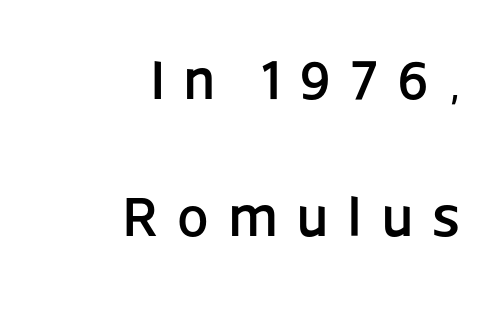
These lines were composed using upright roman letters. The paragraph shown leans on its right margin. Rows of type keep a wide berth in the vertical direction. Note: no serifs on the glyphs. A clean baseline with only descenders dipping below it. There is plenty of visible air inserted between adjacent glyphs.
